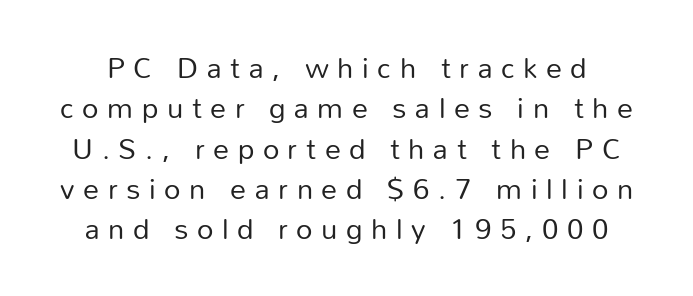
{"serif": "no", "italic": "no", "bold": "no", "weight": "regular", "width": "normal", "stroke_contrast": "low", "x_height": "medium", "monospaced": "no", "underline": "no", "align": "center", "line_spacing": "normal", "line_spacing_ratio": 1.26, "letter_spacing": "wide", "letter_spacing_em": 0.27, "glyph_px": 32}
